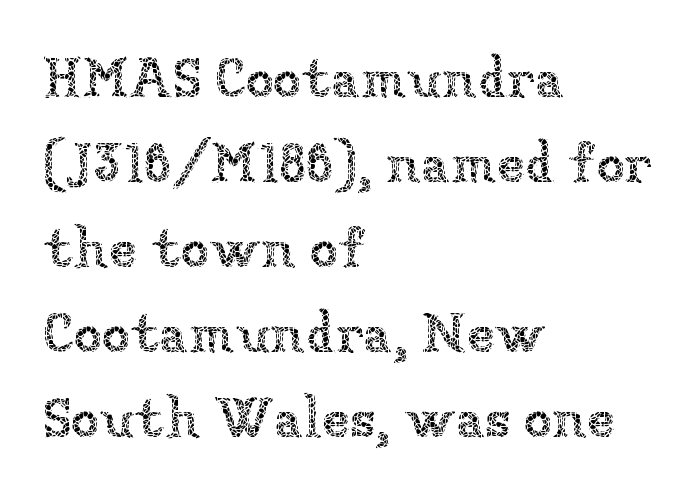
{"italic": "no", "bold": "no", "weight": "thin", "width": "normal", "stroke_contrast": "low", "x_height": "medium", "monospaced": "no", "underline": "no", "align": "left", "line_spacing": "normal", "line_spacing_ratio": 1.49, "letter_spacing": "normal", "letter_spacing_em": 0.0, "glyph_px": 57}
